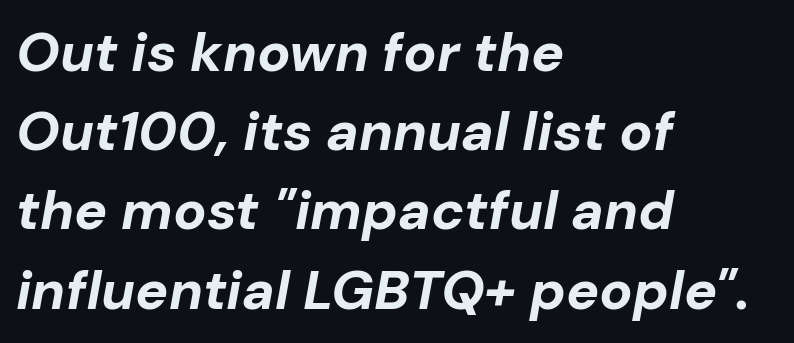
Regarding leading, the lines here are spaced in the standard way. You can tell it's italic because the verticals aren't actually vertical. Only glyphs here, with clear space below each row. I'd describe the lettering as bold — thick and assertive.
